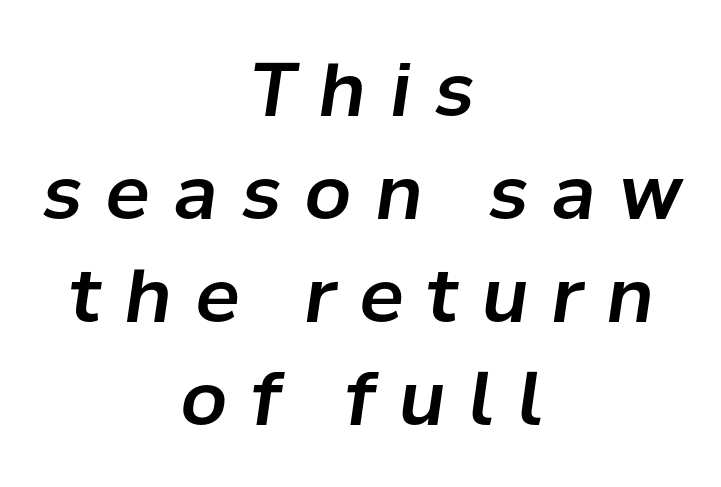
Honestly, the row spacing looks completely unremarkable. The specimen reads as italic at a glance. Visually the block forms a symmetrical silhouette, jagged on both flanks. The gap between lines stays unmarked. Proportional: the letters do not fall into vertical columns. Here the glyphs are tracked loosely, breaking word shapes into spaced letters.
